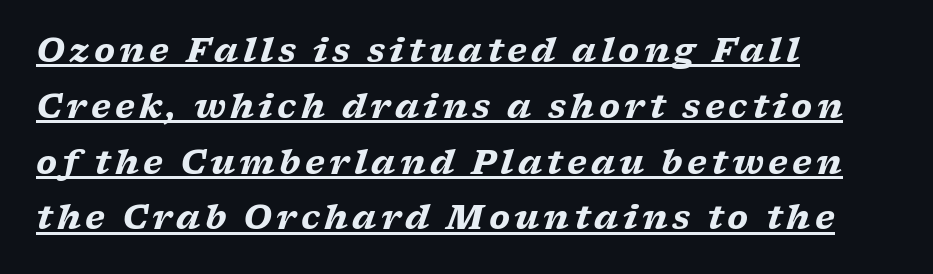
{"serif": "yes", "italic": "yes", "lean": "right", "slant_degrees": 17, "bold": "yes", "weight": "heavy", "width": "wide", "stroke_contrast": "low", "x_height": "medium", "monospaced": "no", "underline": "yes", "align": "left", "line_spacing": "normal", "line_spacing_ratio": 1.69, "glyph_px": 33}
